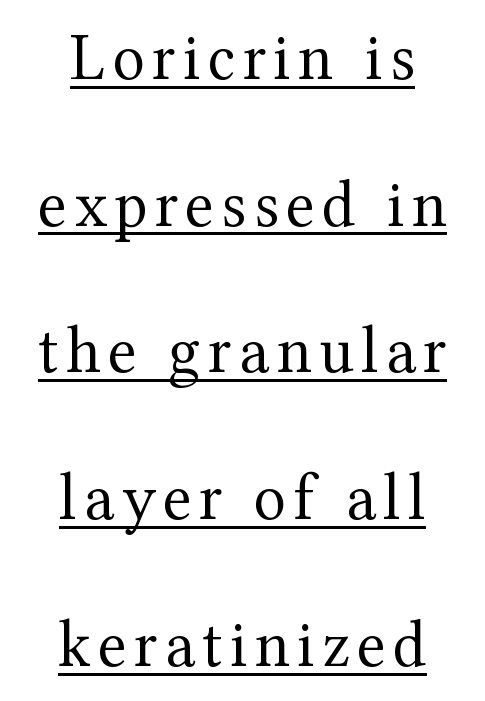
The image shows 67 px regular-weight serif type, upright; set centered, loose line spacing (2.19x), underlined; medium stroke contrast and a medium x-height.
